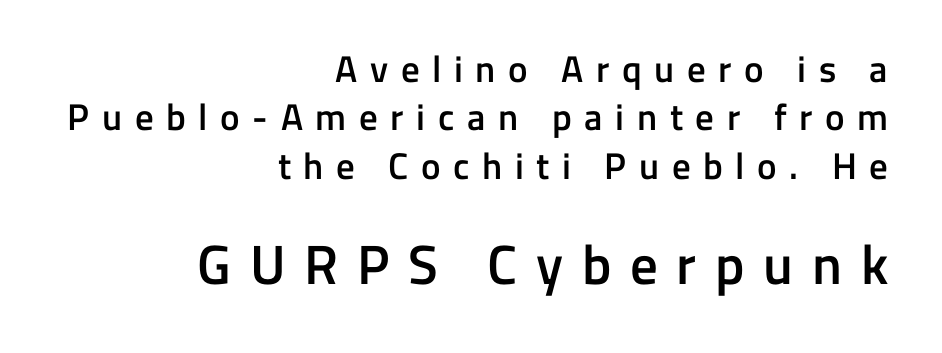
Typographic density is moderately raised because the face is semibold. The paragraph shown leans on its right margin. These two chunks differ in scale, with the bottom chunk taking the larger measure. The face used here is proportionally spaced, like ordinary book or web type. Is the letter spacing exaggerated? Yes — the characters are pushed far apart. The glyphs are unaccompanied by any horizontal stroke below them.
